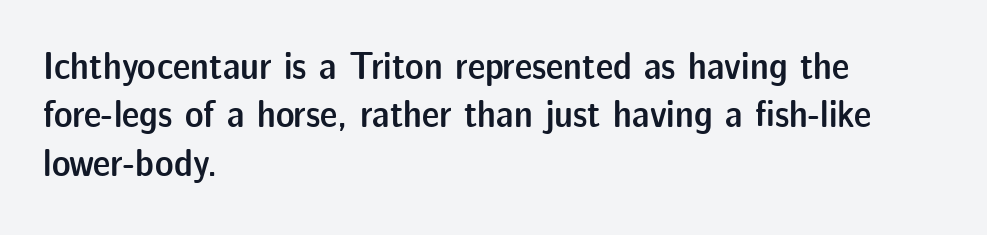
Q: Is the text bold? A: Semi-bold.
Q: Is the text italic (slanted)? A: No, it is upright.
Q: Is the typeface a serif or a sans-serif typeface? A: Sans-serif.
Q: Is the text underlined? A: No.
Q: How is the paragraph aligned? A: Left-aligned.
Q: Is the spacing between letters normal or unusually wide? A: Normal.
Q: Width (condensed, normal, or wide)? A: Normal.
Q: Stroke contrast? A: Low.
Q: x-height? A: Medium.
Q: Monospaced? A: No.
